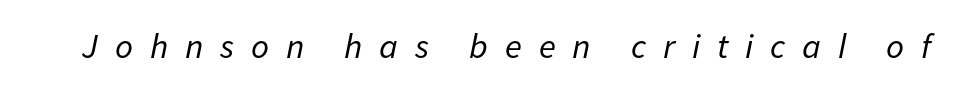
The image shows 35 px regular-weight type, italic (leaning right); set unusually wide letter spacing (+0.48 em), not underlined; low stroke contrast and a medium x-height.
